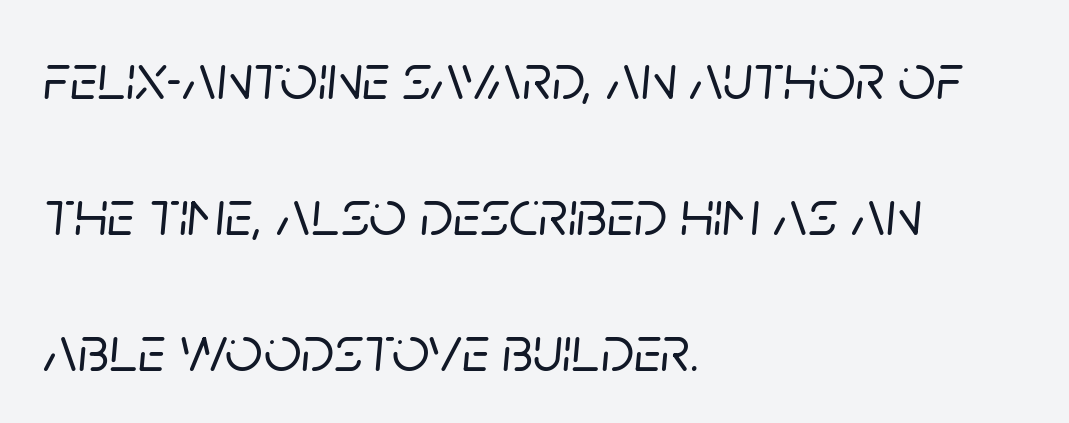
Q: Is the text italic (slanted)? A: Yes, it leans right by about 5 degrees.
Q: Is the text underlined? A: No.
Q: How is the paragraph aligned? A: Left-aligned.
Q: Is the spacing between letters normal or unusually wide? A: Normal.
Q: Is the spacing between lines tight, normal or loose? A: Loose.
Q: Width (condensed, normal, or wide)? A: Normal.
Q: Stroke contrast? A: Low.
Q: x-height? A: Large.
Q: Monospaced? A: No.
